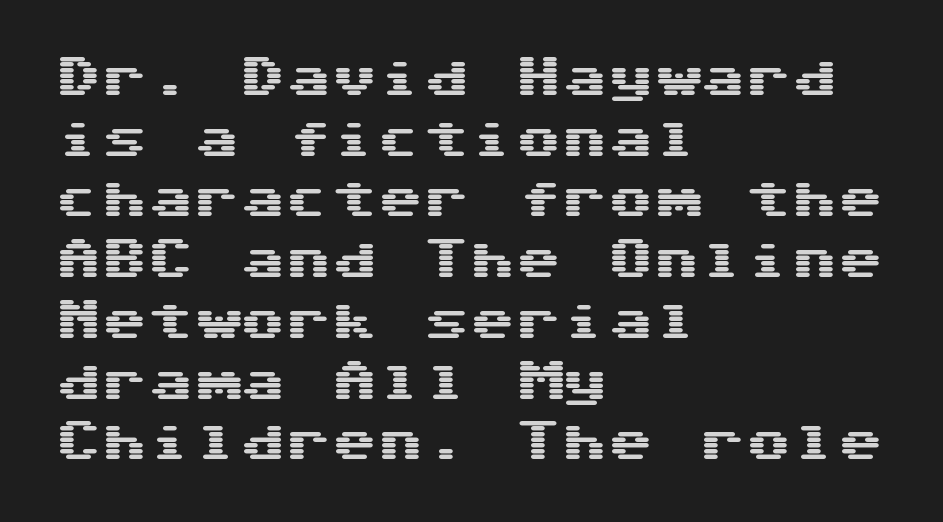
This block has exactly the height ordinary leading produces. There is no visible air inserted between adjacent glyphs. The rendering anchors every line to the left-hand side. Rule under the text: the space is simply empty. Classification — sans serif.
